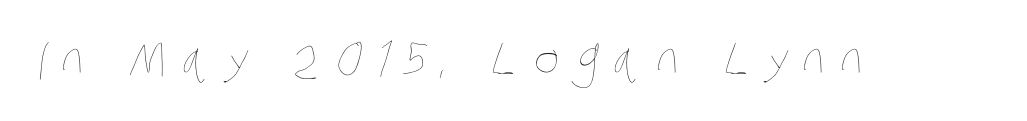
{"bold": "no", "weight": "thin", "width": "condensed", "stroke_contrast": "low", "x_height": "large", "monospaced": "no", "underline": "no", "letter_spacing": "wide", "letter_spacing_em": 0.32, "glyph_px": 48}
